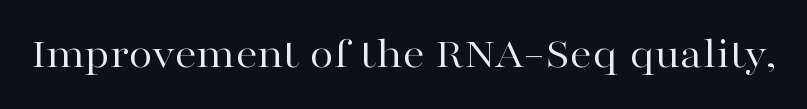
Each letter keeps its own natural width here, so spacing adapts to shape. Look at the tracking — it's just the regular setting, nothing added. Vertical strokes here are truly vertical. To sum up the face: it has serifs. The specimen omits any rule beneath the text block's lines.
